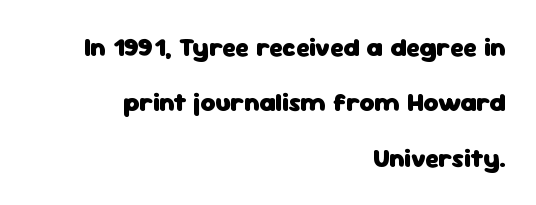
The image shows 26 px bold type, upright; set right-aligned, loose line spacing (2.13x), normal letter spacing, not underlined.
